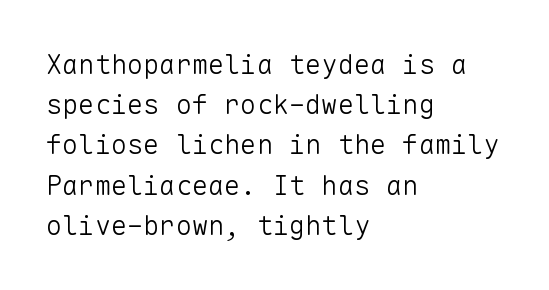
The paragraph shown leans on its left margin. Has an underline been added? It has not. The font's upright variant was chosen for this text. The cut favours lightness, reaching ordinary text weight at its darkest.
